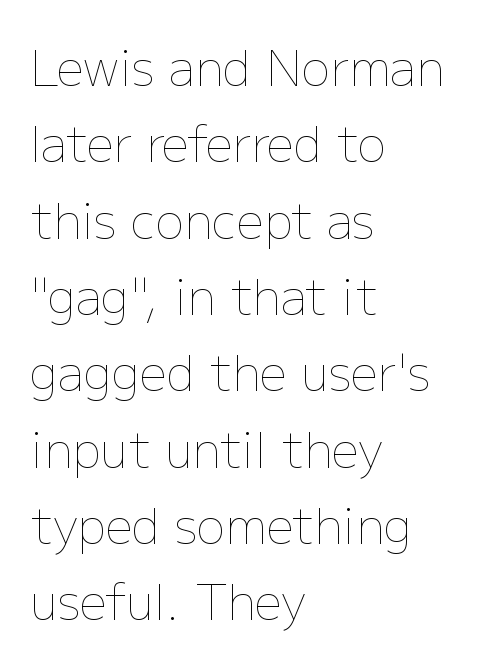
The image shows 48 px thin type, upright; set left-aligned, normal line spacing (1.59x), normal letter spacing, not underlined; low stroke contrast and a medium x-height.
